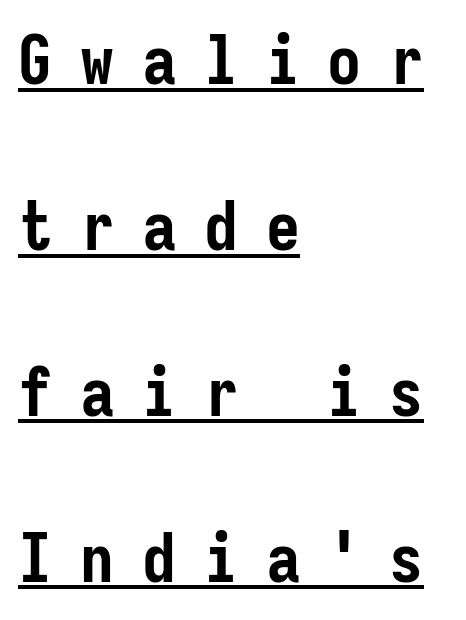
{"serif": "no", "italic": "no", "bold": "yes", "weight": "semibold", "width": "condensed", "stroke_contrast": "low", "x_height": "medium", "monospaced": "yes", "underline": "yes", "align": "left", "line_spacing": "loose", "line_spacing_ratio": 2.44, "letter_spacing": "wide", "letter_spacing_em": 0.41, "glyph_px": 68}
